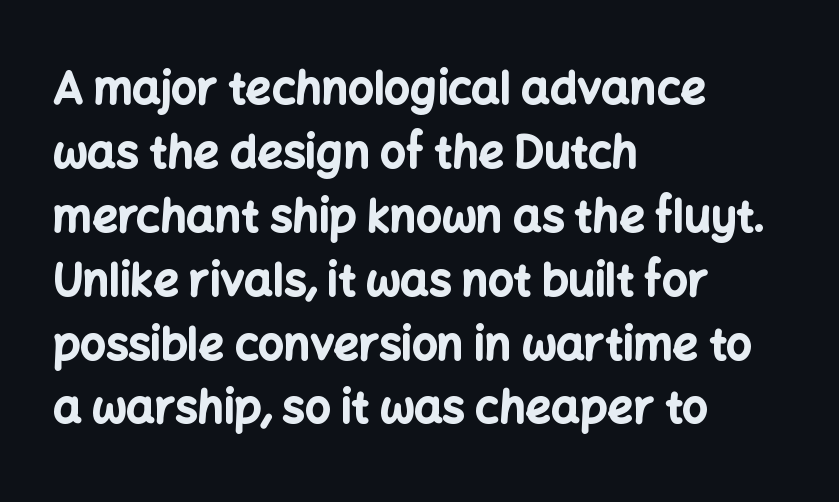
Does the copy run flush right? No — it runs flush left. Underlining? Definitely not there. Is the type bold? Yes — the strokes are clearly thick and heavy. Look at the tracking — it's just the regular setting, nothing added. Posture: straight, roman, zero tilt.
